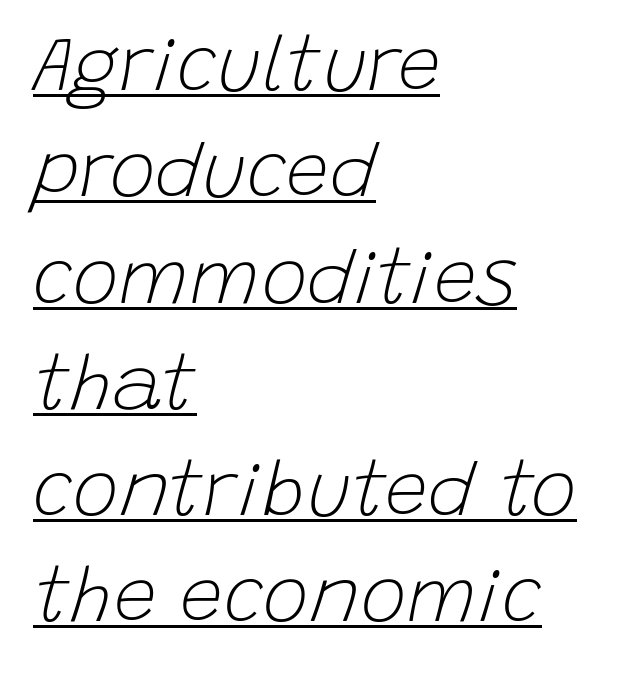
Q: Is the text bold? A: No.
Q: Is the text italic (slanted)? A: Yes, it leans right by about 15 degrees.
Q: Is the text underlined? A: Yes.
Q: How is the paragraph aligned? A: Left-aligned.
Q: Is the spacing between letters normal or unusually wide? A: Normal.
Q: Is the spacing between lines tight, normal or loose? A: Normal.
Q: Width (condensed, normal, or wide)? A: Normal.
Q: Stroke contrast? A: Low.
Q: x-height? A: Large.
Q: Monospaced? A: No.
